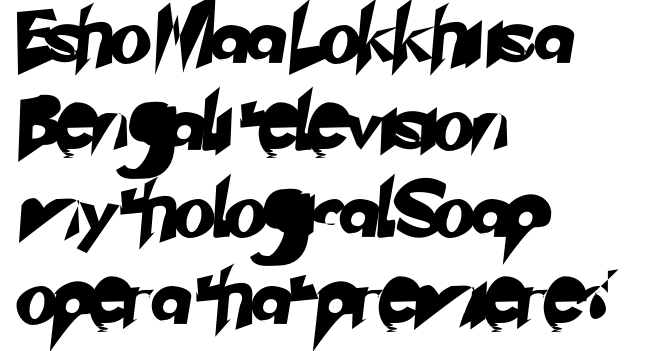
Q: Is the typeface a serif or a sans-serif typeface? A: Sans-serif.
Q: Is the text underlined? A: No.
Q: How is the paragraph aligned? A: Left-aligned.
Q: Is the spacing between letters normal or unusually wide? A: Normal.
Q: Is the spacing between lines tight, normal or loose? A: Normal.
Q: Width (condensed, normal, or wide)? A: Normal.
Q: Stroke contrast? A: Low.
Q: x-height? A: Small.
Q: Monospaced? A: No.
